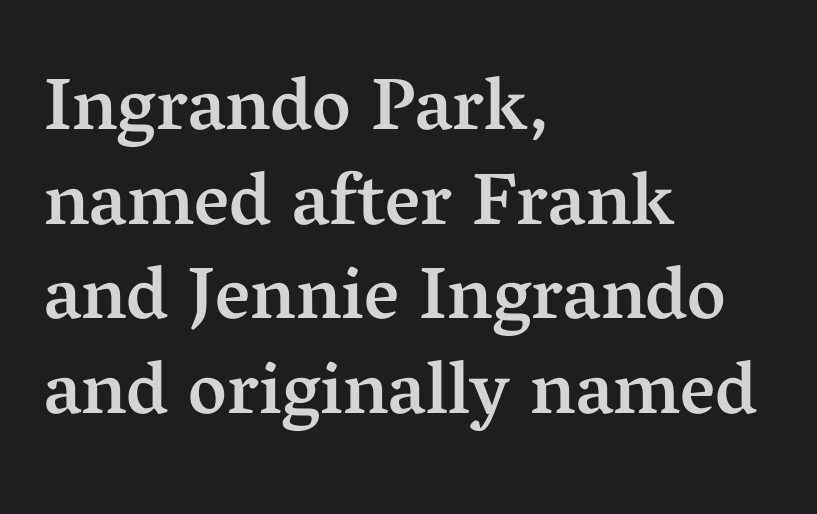
The image shows 74 px semibold serif type, upright; set left-aligned, normal line spacing (1.28x), normal letter spacing, not underlined; medium stroke contrast and a medium x-height.
